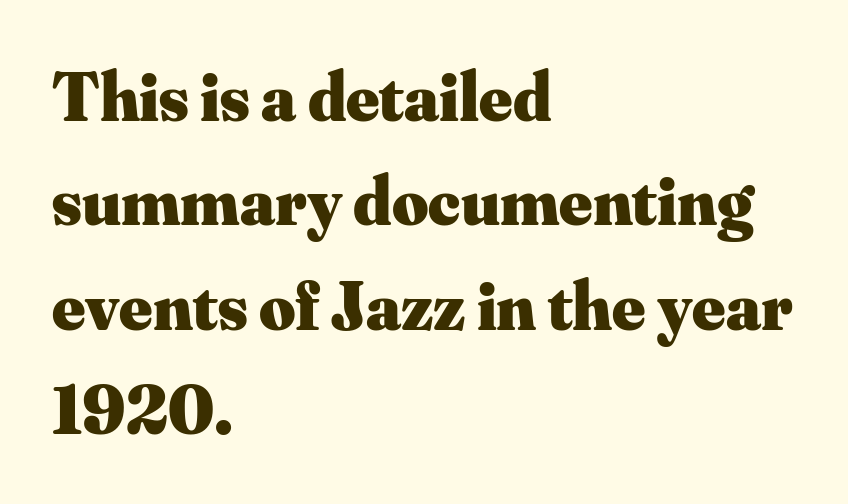
Q: Is the text bold? A: Yes.
Q: Is the text italic (slanted)? A: No, it is upright.
Q: Is the typeface a serif or a sans-serif typeface? A: Serif.
Q: Is the text underlined? A: No.
Q: How is the paragraph aligned? A: Left-aligned.
Q: Is the spacing between letters normal or unusually wide? A: Normal.
Q: Is the spacing between lines tight, normal or loose? A: Normal.
Q: Width (condensed, normal, or wide)? A: Normal.
Q: Stroke contrast? A: Medium.
Q: x-height? A: Small.
Q: Monospaced? A: No.
